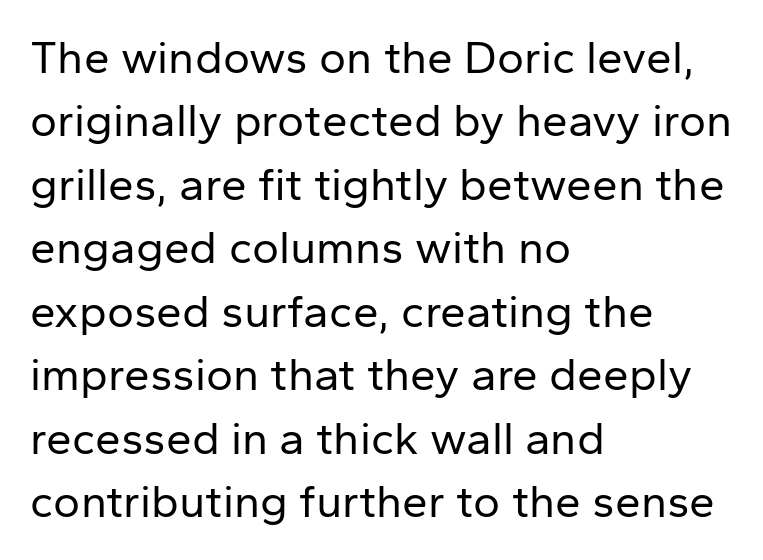
The image shows 46 px regular-weight sans-serif type, upright; set left-aligned, normal line spacing (1.38x), normal letter spacing, not underlined; low stroke contrast and a medium x-height.
